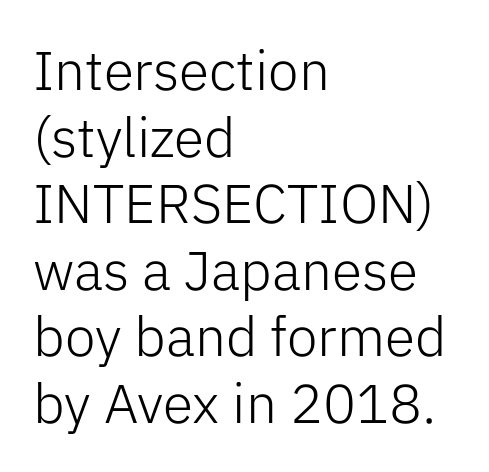
When letters stand straight like this, we call the style roman or upright. Grotesque or geometric, the face here clearly has no serifs. Vertical stems look standard width or narrower in stroke. The rendering uses natural spacing where letterforms have individual widths. Unmarked baselines from the first word to the last. Nothing unusual about the tracking: characters are spaced as the font intends.
